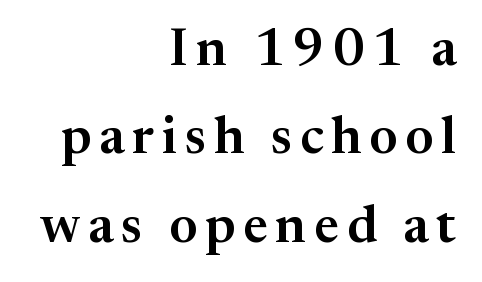
Q: Is the text italic (slanted)? A: No, it is upright.
Q: Is the typeface a serif or a sans-serif typeface? A: Serif.
Q: Is the text underlined? A: No.
Q: How is the paragraph aligned? A: Right-aligned.
Q: Is the spacing between lines tight, normal or loose? A: Normal.
Q: Width (condensed, normal, or wide)? A: Normal.
Q: Stroke contrast? A: Medium.
Q: x-height? A: Medium.
Q: Monospaced? A: No.
